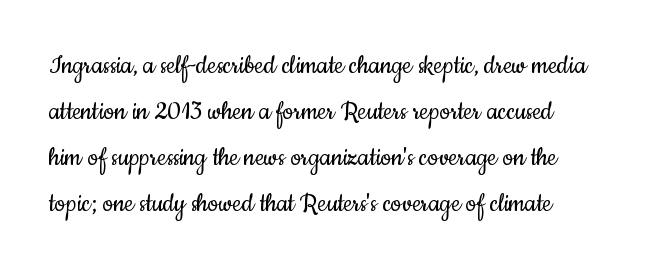
Stroke thickness stays within the range of a standard reading face or lighter. Leading matches the norm, producing a regular column. A typesetter would label this face a sans. A typesetter would call this zero additional tracking.
